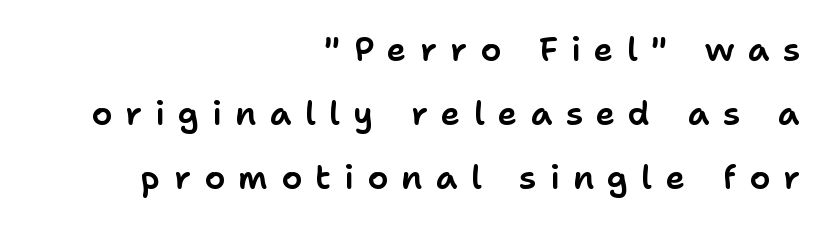
{"serif": "no", "italic": "no", "width": "normal", "stroke_contrast": "low", "x_height": "medium", "monospaced": "no", "underline": "no", "align": "right", "line_spacing": "loose", "line_spacing_ratio": 1.94, "letter_spacing": "wide", "letter_spacing_em": 0.4, "glyph_px": 33}
